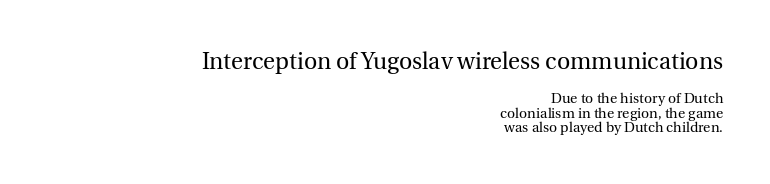
Q: Is the text bold? A: No.
Q: Is the text italic (slanted)? A: No, it is upright.
Q: Is the text underlined? A: No.
Q: How is the paragraph aligned? A: Right-aligned.
Q: Is the spacing between letters normal or unusually wide? A: Normal.
Q: Is the spacing between lines tight, normal or loose? A: Tight.
Q: Which block of text is set in a larger size, the first (top) or the second (bottom)? A: The first (top) one.
